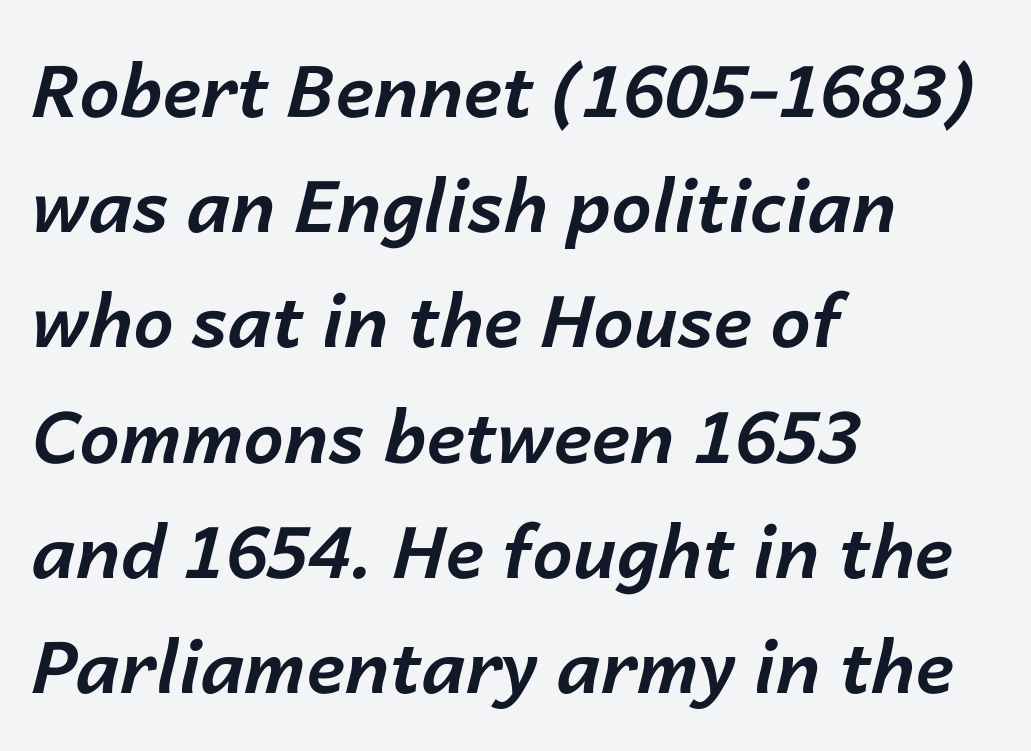
Q: Is the text bold? A: Yes.
Q: Is the text italic (slanted)? A: Yes, it leans right by about 14 degrees.
Q: Is the text underlined? A: No.
Q: How is the paragraph aligned? A: Left-aligned.
Q: Is the spacing between letters normal or unusually wide? A: Normal.
Q: Is the spacing between lines tight, normal or loose? A: Normal.
Q: Width (condensed, normal, or wide)? A: Normal.
Q: Stroke contrast? A: Low.
Q: x-height? A: Medium.
Q: Monospaced? A: No.
